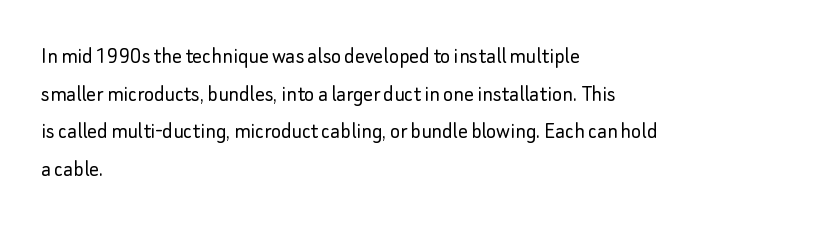
{"italic": "no", "bold": "no", "underline": "no", "align": "left", "line_spacing": "normal", "line_spacing_ratio": 1.57, "letter_spacing": "normal", "letter_spacing_em": 0.0, "glyph_px": 24}
